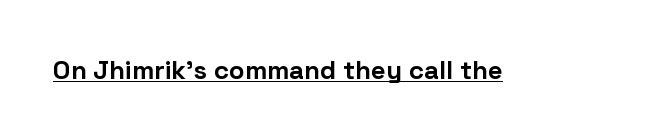
No extra tracking has been applied to these lines. Glance below the letters and you will spot a drawn line. Quick note: not italic, upright. The letters are bold, with thick, heavy strokes.
